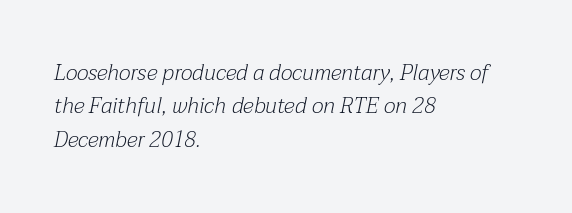
Observe the lean: these are italic letterforms. Stroke thickness stays within the range of a standard reading face or lighter. Horizontal alignment here is leftward, the default for most running prose. Default kerning and tracking; the words read as compact shapes. The gap between lines stays unmarked. The rendering uses a moderate line-height, typical for paragraphs.
